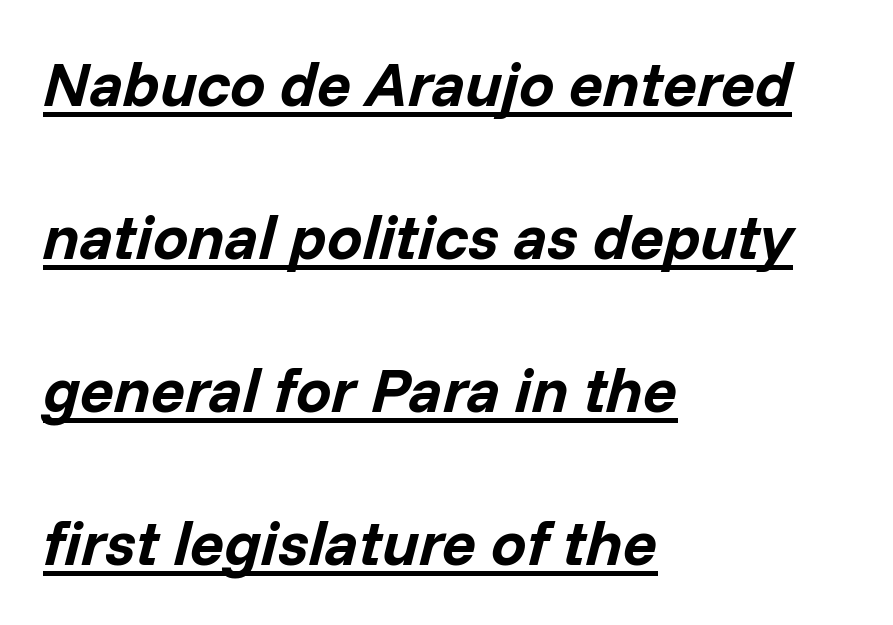
{"italic": "yes", "lean": "right", "slant_degrees": 14, "bold": "yes", "weight": "bold", "width": "normal", "stroke_contrast": "low", "x_height": "medium", "monospaced": "no", "underline": "yes", "align": "left", "line_spacing": "loose", "line_spacing_ratio": 2.43, "letter_spacing": "normal", "letter_spacing_em": 0.0, "glyph_px": 63}
